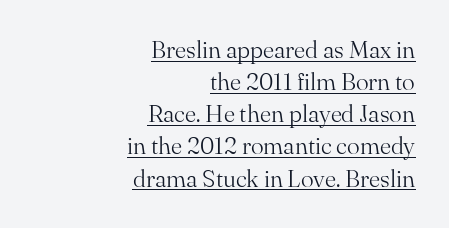
{"italic": "no", "bold": "no", "underline": "yes", "align": "right", "line_spacing": "normal", "line_spacing_ratio": 1.34, "letter_spacing": "normal", "letter_spacing_em": 0.0, "glyph_px": 24}
